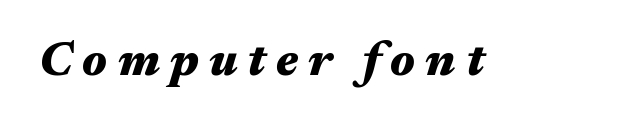
{"italic": "yes", "lean": "right", "slant_degrees": 17, "bold": "yes", "weight": "heavy", "width": "wide", "stroke_contrast": "medium", "x_height": "medium", "monospaced": "no", "underline": "no", "letter_spacing": "wide", "letter_spacing_em": 0.21, "glyph_px": 48}
